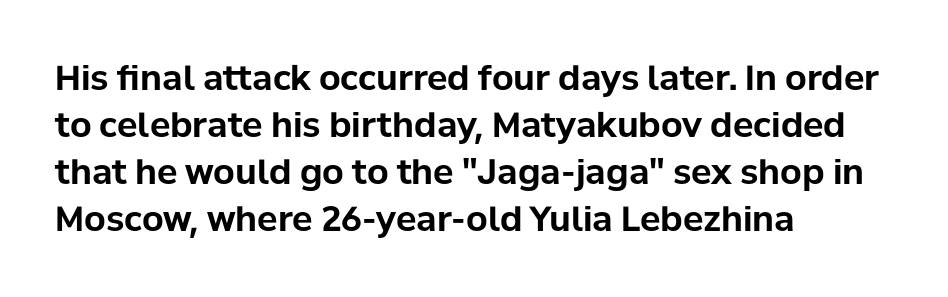
Q: Is the text bold? A: Yes.
Q: Is the text italic (slanted)? A: No, it is upright.
Q: Is the typeface a serif or a sans-serif typeface? A: Sans-serif.
Q: Is the text underlined? A: No.
Q: How is the paragraph aligned? A: Left-aligned.
Q: Is the spacing between letters normal or unusually wide? A: Normal.
Q: Is the spacing between lines tight, normal or loose? A: Normal.
Q: Width (condensed, normal, or wide)? A: Normal.
Q: Stroke contrast? A: Low.
Q: x-height? A: Medium.
Q: Monospaced? A: No.
